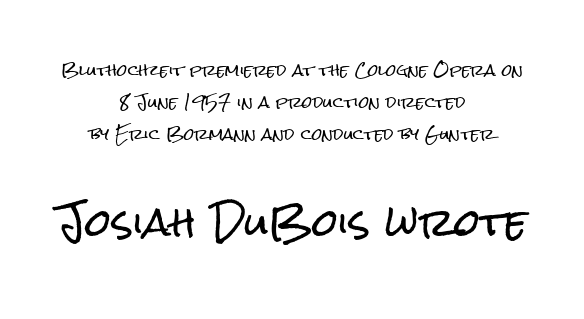
The image shows 37 px condensed sans-serif type, upright; set centered, loose line spacing (2.15x), normal letter spacing, not underlined; the second (bottom) block is 2.47x larger; low stroke contrast and a medium x-height.
